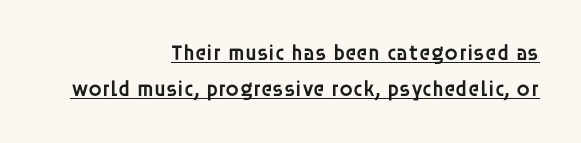
This sample uses plain, unmodified letter spacing. Where is the straight margin? On the right. Posture: straight, roman, zero tilt. The rows are spaced the way most documents space them. I'd describe the lettering as semibold — firm but not a full bold. The words here are underlined.
